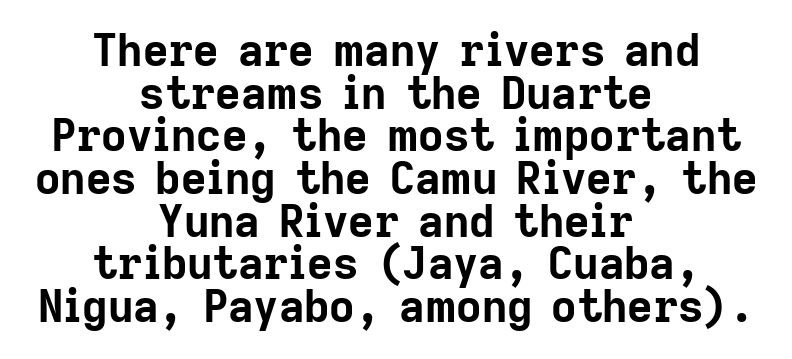
{"serif": "no", "italic": "no", "bold": "yes", "weight": "bold", "width": "normal", "stroke_contrast": "low", "x_height": "medium", "monospaced": "no", "underline": "no", "align": "center", "line_spacing": "tight", "line_spacing_ratio": 0.97, "letter_spacing": "normal", "letter_spacing_em": 0.0, "glyph_px": 44}
